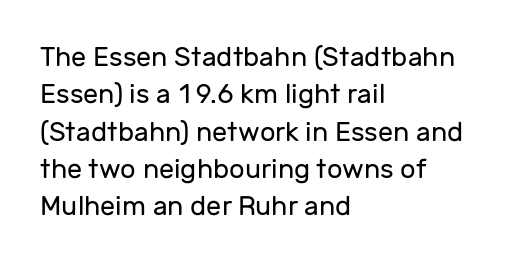
The image shows 27 px text type, upright; set left-aligned, normal line spacing (1.38x), normal letter spacing, not underlined.
